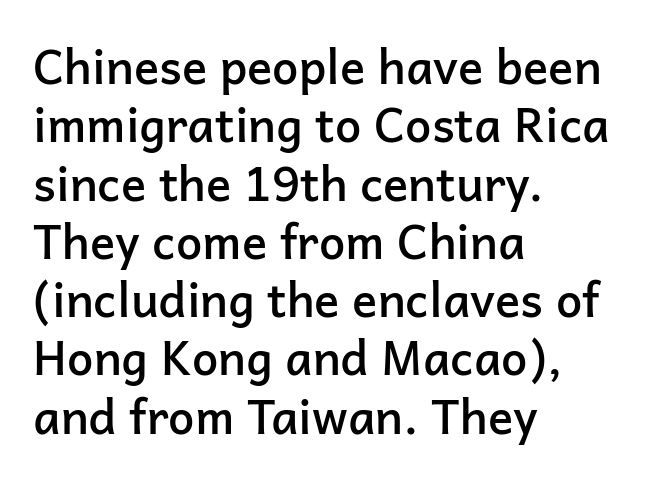
A typesetter would call this zero additional tracking. Typeset ragged right — the left edge is the straight one. Set as a demibold, roughly 600 on the weight scale. Only glyphs here, with clear space below each row. These lines are composed in type without serifs.
